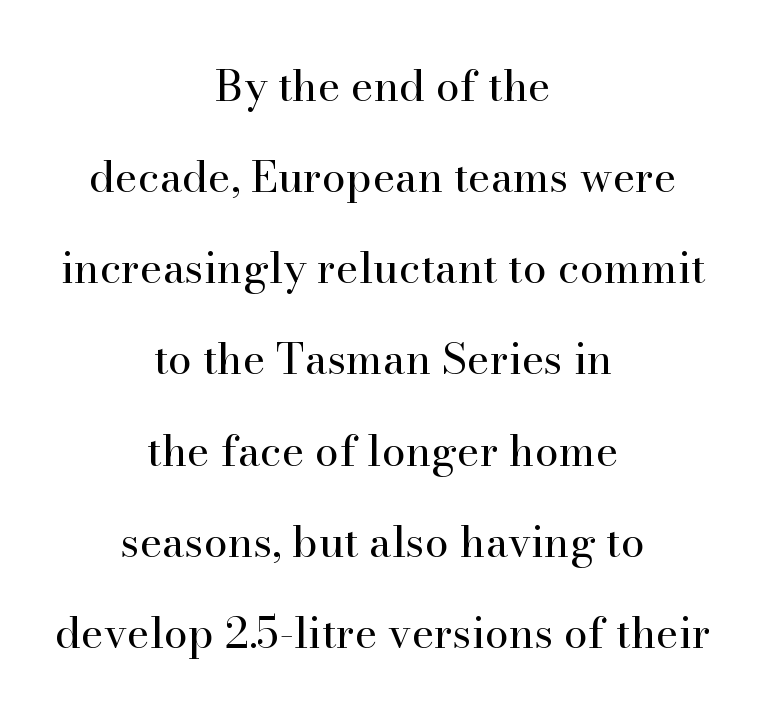
The image shows 43 px regular-weight serif type, upright; set centered, loose line spacing (2.12x), normal letter spacing, not underlined; high stroke contrast and a small x-height.
